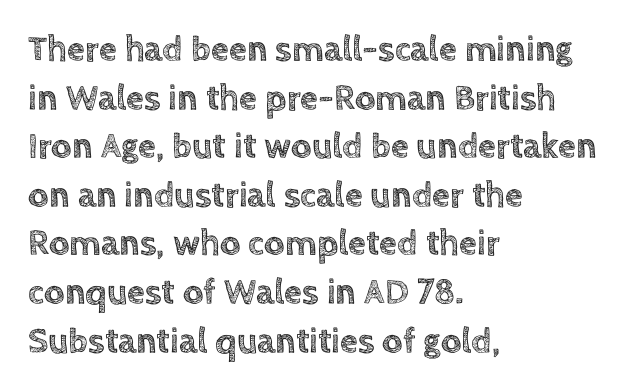
The image shows 36 px text type, upright; set left-aligned, normal line spacing (1.35x), normal letter spacing, not underlined; a large x-height.
